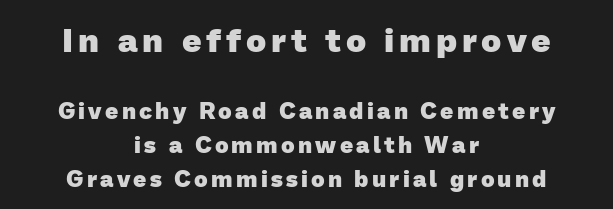
{"serif": "no", "bold": "yes", "weight": "heavy", "width": "normal", "stroke_contrast": "low", "x_height": "medium", "monospaced": "no", "underline": "no", "align": "center", "line_spacing": "normal", "line_spacing_ratio": 1.48, "larger_block": "first", "size_ratio": 1.48, "glyph_px": 34}
